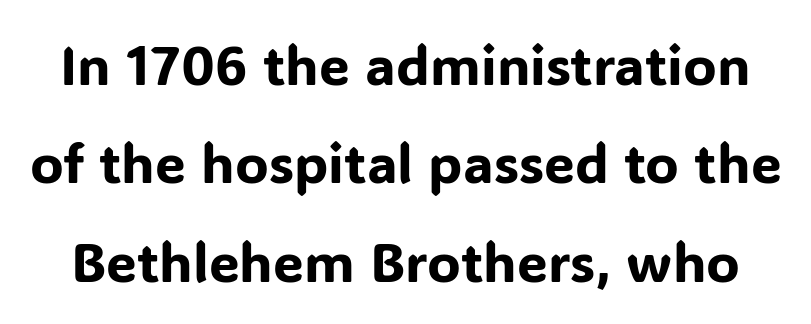
{"serif": "no", "italic": "no", "width": "normal", "stroke_contrast": "low", "x_height": "medium", "monospaced": "no", "underline": "no", "line_spacing_ratio": 1.79, "letter_spacing": "normal", "letter_spacing_em": 0.0, "glyph_px": 55}
